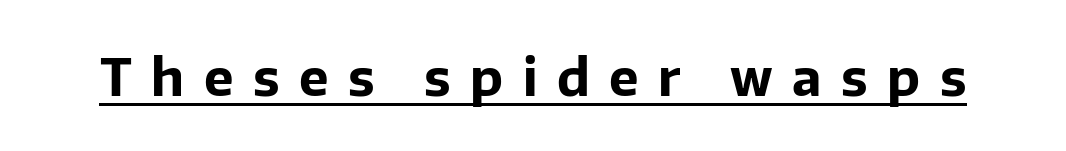
Q: Is the text bold? A: Yes.
Q: Is the text italic (slanted)? A: No, it is upright.
Q: Is the typeface a serif or a sans-serif typeface? A: Sans-serif.
Q: Is the text underlined? A: Yes.
Q: Is the spacing between letters normal or unusually wide? A: Unusually wide.
Q: Width (condensed, normal, or wide)? A: Normal.
Q: Stroke contrast? A: Low.
Q: x-height? A: Medium.
Q: Monospaced? A: No.
